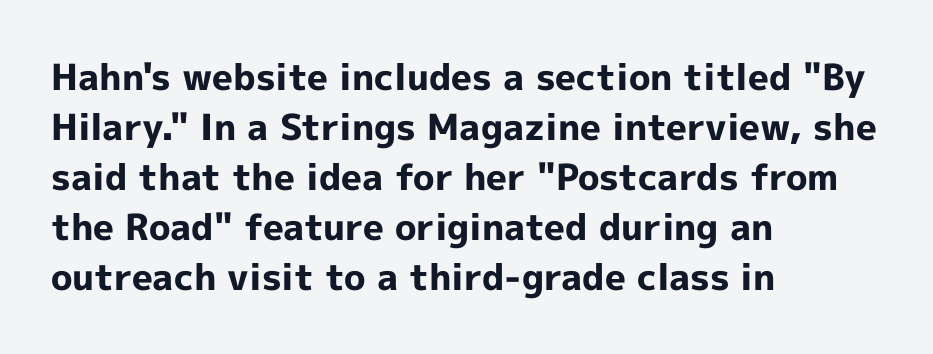
Q: Is the text bold? A: Yes.
Q: Is the text italic (slanted)? A: No, it is upright.
Q: Is the typeface a serif or a sans-serif typeface? A: Sans-serif.
Q: Is the text underlined? A: No.
Q: How is the paragraph aligned? A: Left-aligned.
Q: Is the spacing between letters normal or unusually wide? A: Normal.
Q: Is the spacing between lines tight, normal or loose? A: Normal.
Q: Width (condensed, normal, or wide)? A: Normal.
Q: x-height? A: Medium.
Q: Monospaced? A: No.
